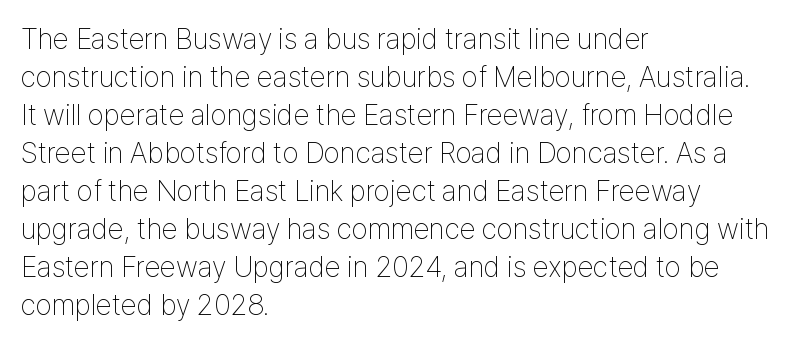
Heft: none added — not bold. The passage shown is typed in a proportional face where columns would drift. The foot of each line stays bare and open. I'd call this a sans setting — the letters go barefoot. The letters stand straight up with perfectly vertical stems. The typesetter chose a ragged-right arrangement here.
